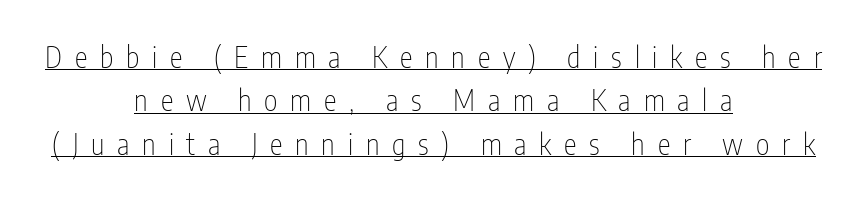
Q: Is the text bold? A: No.
Q: Is the text italic (slanted)? A: No, it is upright.
Q: Is the typeface a serif or a sans-serif typeface? A: Sans-serif.
Q: Is the text underlined? A: Yes.
Q: How is the paragraph aligned? A: Centered.
Q: Is the spacing between letters normal or unusually wide? A: Unusually wide.
Q: Is the spacing between lines tight, normal or loose? A: Normal.
Q: Width (condensed, normal, or wide)? A: Condensed.
Q: Stroke contrast? A: Low.
Q: x-height? A: Medium.
Q: Monospaced? A: No.
